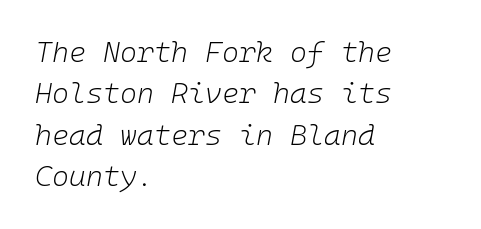
{"italic": "yes", "lean": "right", "slant_degrees": 10, "bold": "no", "weight": "light", "width": "normal", "stroke_contrast": "low", "x_height": "medium", "monospaced": "yes", "underline": "no", "align": "left", "line_spacing": "normal", "line_spacing_ratio": 1.43, "letter_spacing": "normal", "letter_spacing_em": 0.0, "glyph_px": 29}
